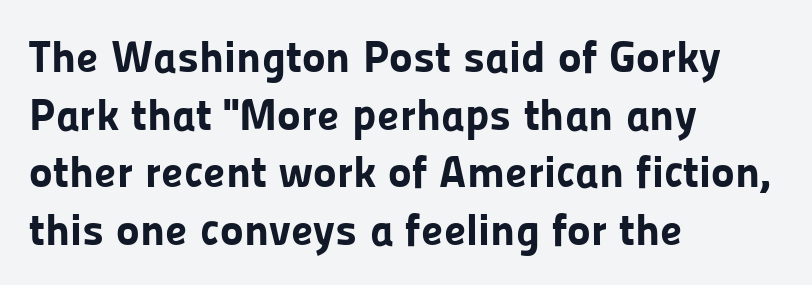
Q: Is the text bold? A: Yes.
Q: Is the text italic (slanted)? A: No, it is upright.
Q: Is the typeface a serif or a sans-serif typeface? A: Sans-serif.
Q: Is the text underlined? A: No.
Q: How is the paragraph aligned? A: Left-aligned.
Q: Is the spacing between letters normal or unusually wide? A: Normal.
Q: Is the spacing between lines tight, normal or loose? A: Normal.
Q: Width (condensed, normal, or wide)? A: Normal.
Q: Stroke contrast? A: Low.
Q: x-height? A: Medium.
Q: Monospaced? A: No.
